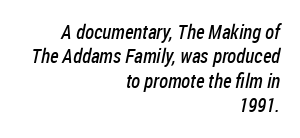
The image shows 20 px text type; set right-aligned, line spacing 1.22x, normal letter spacing, not underlined.
